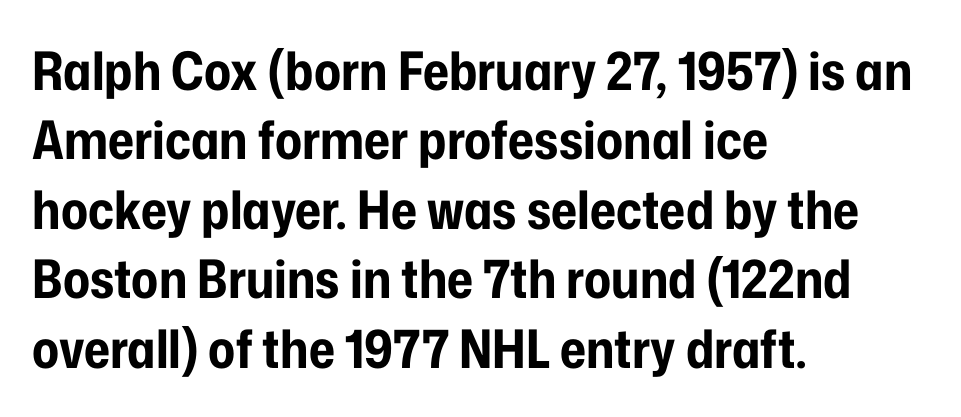
Q: Is the text bold? A: Yes.
Q: Is the text italic (slanted)? A: No, it is upright.
Q: Is the typeface a serif or a sans-serif typeface? A: Sans-serif.
Q: Is the text underlined? A: No.
Q: How is the paragraph aligned? A: Left-aligned.
Q: Is the spacing between letters normal or unusually wide? A: Normal.
Q: Is the spacing between lines tight, normal or loose? A: Normal.
Q: Width (condensed, normal, or wide)? A: Condensed.
Q: Stroke contrast? A: Low.
Q: x-height? A: Medium.
Q: Monospaced? A: No.
